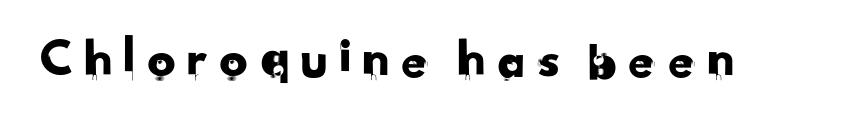
The image shows 56 px sans-serif type; set not underlined; low stroke contrast and a small x-height.
